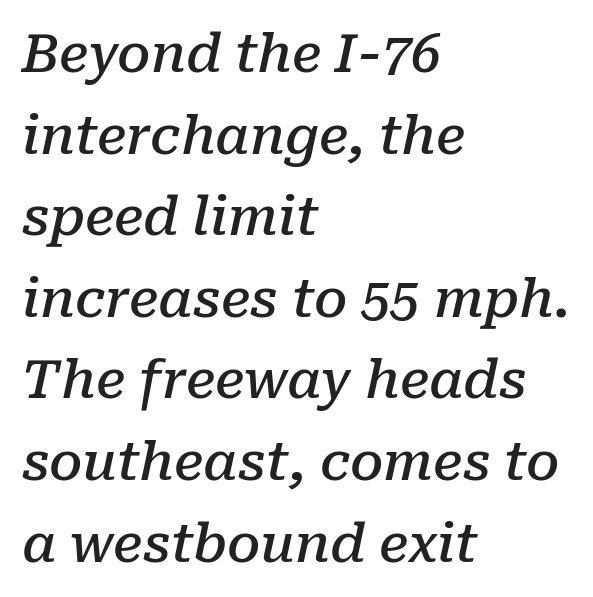
The image shows 53 px semibold serif type, italic (leaning right); set left-aligned, normal line spacing (1.54x), normal letter spacing, not underlined; low stroke contrast and a medium x-height.
